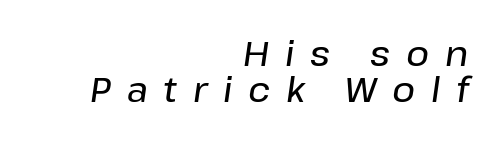
The image shows 35 px text type, italic (leaning right); set right-aligned, tight line spacing (1.03x), unusually wide letter spacing (+0.45 em), not underlined; low stroke contrast and a medium x-height.
